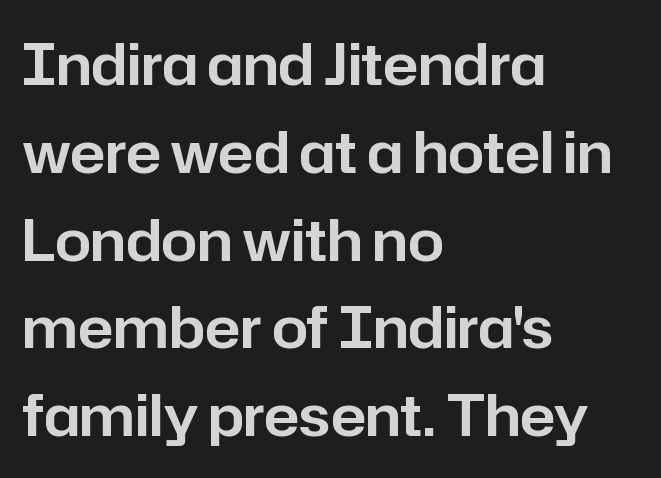
Q: Is the text italic (slanted)? A: No, it is upright.
Q: Is the typeface a serif or a sans-serif typeface? A: Sans-serif.
Q: Is the text underlined? A: No.
Q: How is the paragraph aligned? A: Left-aligned.
Q: Is the spacing between letters normal or unusually wide? A: Normal.
Q: Is the spacing between lines tight, normal or loose? A: Normal.
Q: Width (condensed, normal, or wide)? A: Normal.
Q: Stroke contrast? A: Low.
Q: x-height? A: Medium.
Q: Monospaced? A: No.
